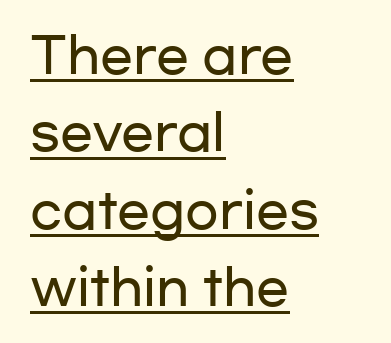
Q: Is the text italic (slanted)? A: No, it is upright.
Q: Is the typeface a serif or a sans-serif typeface? A: Sans-serif.
Q: Is the text underlined? A: Yes.
Q: How is the paragraph aligned? A: Left-aligned.
Q: Is the spacing between letters normal or unusually wide? A: Normal.
Q: Is the spacing between lines tight, normal or loose? A: Normal.
Q: Width (condensed, normal, or wide)? A: Wide.
Q: Stroke contrast? A: Low.
Q: x-height? A: Medium.
Q: Monospaced? A: No.
